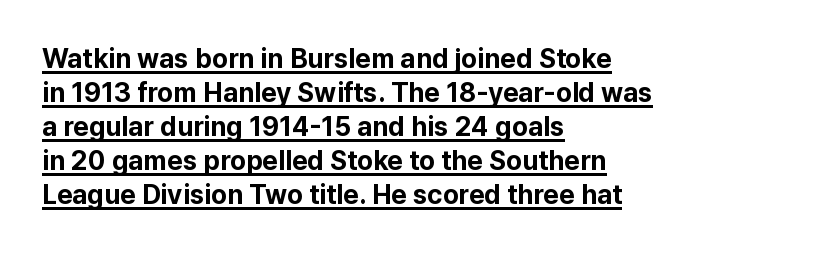
The face used here has the dense, thick strokes of a bold. These lines sit exactly where default settings would place them. Unlike italic type, these characters show no tilt at all. The typesetter has applied underlining to the passage shown. Nobody touched the tracking dial on this one.
